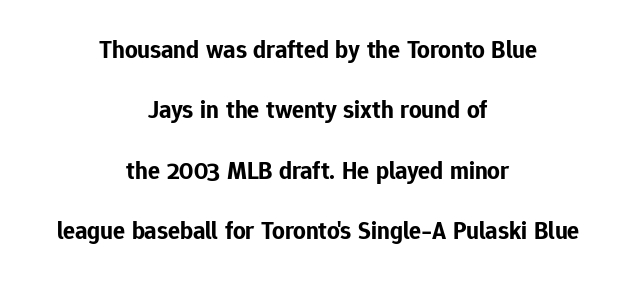
Q: Is the text bold? A: Yes.
Q: Is the text italic (slanted)? A: No, it is upright.
Q: Is the text underlined? A: No.
Q: How is the paragraph aligned? A: Centered.
Q: Is the spacing between letters normal or unusually wide? A: Normal.
Q: Is the spacing between lines tight, normal or loose? A: Loose.
